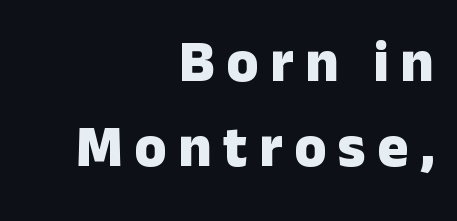
Here the designer chose a conventional face with non-uniform glyph widths. The font family rendered here belongs to the sans-serif group. The letters stand upright; this is a roman face. Weight: bold.
